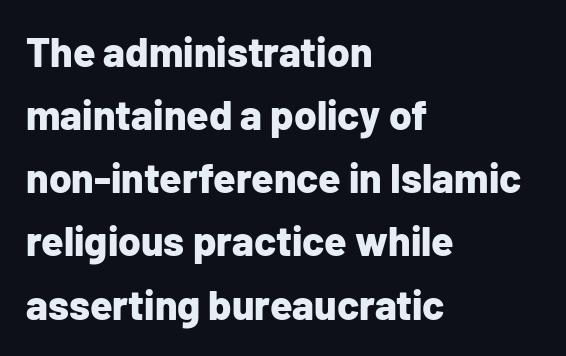
Q: Is the text bold? A: Yes.
Q: Is the text italic (slanted)? A: No, it is upright.
Q: Is the typeface a serif or a sans-serif typeface? A: Sans-serif.
Q: Is the text underlined? A: No.
Q: How is the paragraph aligned? A: Left-aligned.
Q: Is the spacing between letters normal or unusually wide? A: Normal.
Q: Is the spacing between lines tight, normal or loose? A: Normal.
Q: Width (condensed, normal, or wide)? A: Normal.
Q: Stroke contrast? A: Low.
Q: x-height? A: Medium.
Q: Monospaced? A: No.
